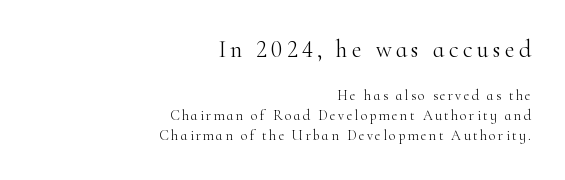
Q: Is the text bold? A: No.
Q: Is the text italic (slanted)? A: No, it is upright.
Q: Is the text underlined? A: No.
Q: How is the paragraph aligned? A: Right-aligned.
Q: Is the spacing between lines tight, normal or loose? A: Normal.
Q: Which block of text is set in a larger size, the first (top) or the second (bottom)? A: The first (top) one.
